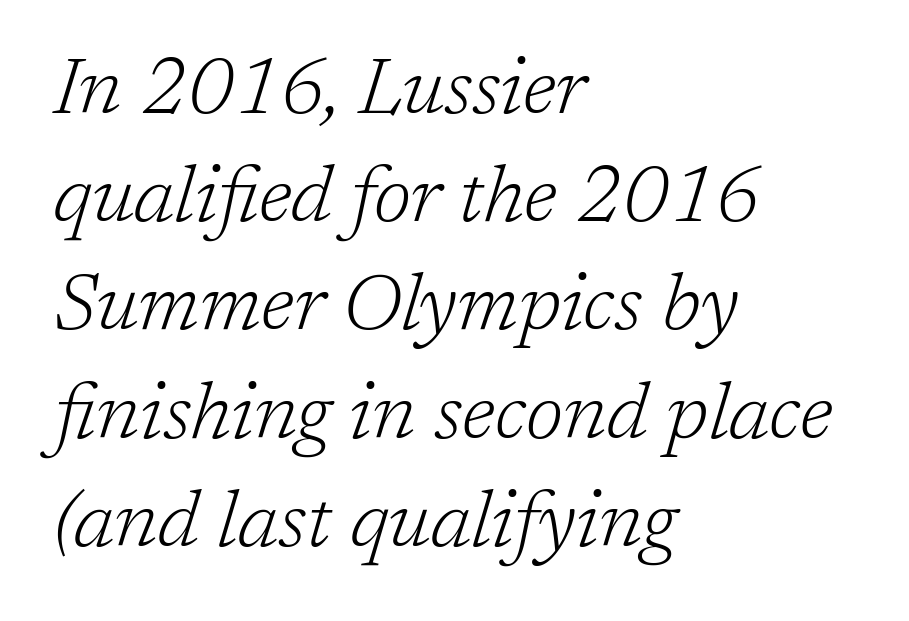
Q: Is the text bold? A: No.
Q: Is the text italic (slanted)? A: Yes, it leans right by about 17 degrees.
Q: Is the typeface a serif or a sans-serif typeface? A: Serif.
Q: Is the text underlined? A: No.
Q: How is the paragraph aligned? A: Left-aligned.
Q: Is the spacing between letters normal or unusually wide? A: Normal.
Q: Is the spacing between lines tight, normal or loose? A: Normal.
Q: Width (condensed, normal, or wide)? A: Normal.
Q: Stroke contrast? A: Low.
Q: x-height? A: Medium.
Q: Monospaced? A: No.
